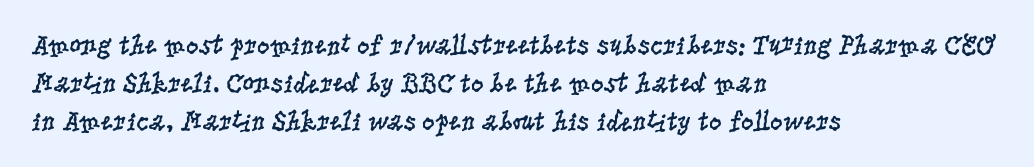
The image shows 28 px regular-weight, condensed serif type; set left-aligned, normal line spacing (1.35x), normal letter spacing, not underlined; low stroke contrast and a large x-height.
